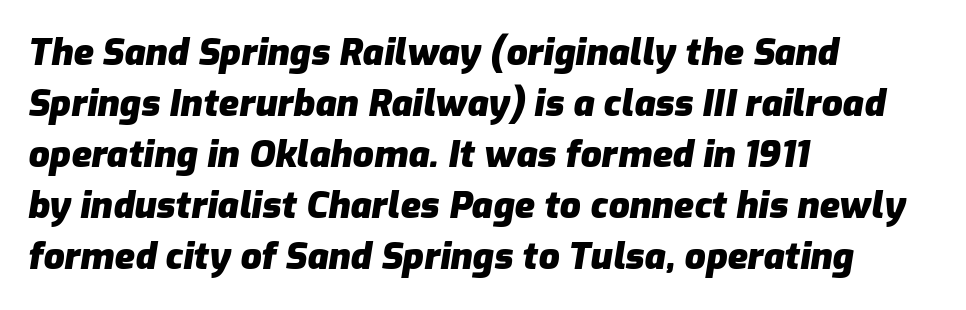
The baseline area is clear. The font's italic variant was chosen for this text. Normally led — the rows are evenly, conventionally spaced. Is the letter spacing exaggerated? No — it looks like the ordinary default.
